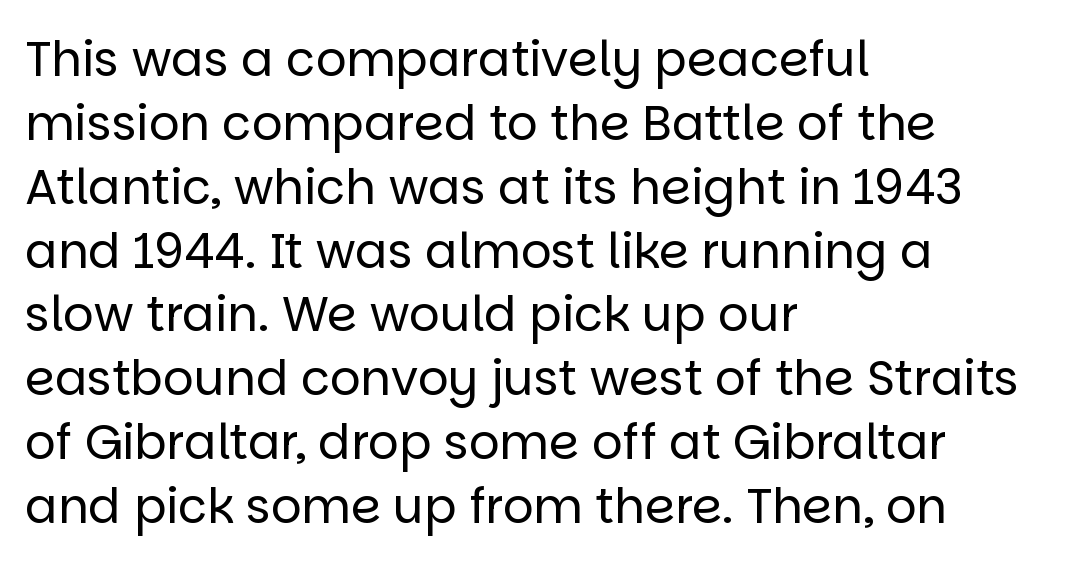
The image shows 48 px regular-weight sans-serif type, upright; set left-aligned, normal line spacing (1.33x), normal letter spacing, not underlined; low stroke contrast and a large x-height.
